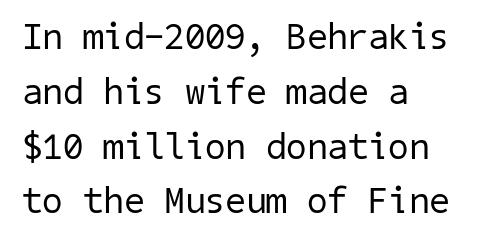
The image shows 37 px regular-weight sans-serif type; set left-aligned, normal line spacing (1.48x), normal letter spacing, not underlined; low stroke contrast and a medium x-height.
